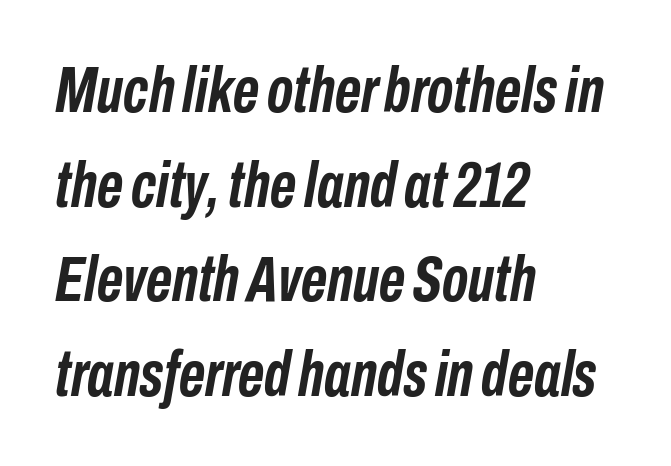
Q: Is the text bold? A: Yes.
Q: Is the text italic (slanted)? A: Yes, it leans right by about 10 degrees.
Q: Is the text underlined? A: No.
Q: How is the paragraph aligned? A: Left-aligned.
Q: Is the spacing between letters normal or unusually wide? A: Normal.
Q: Is the spacing between lines tight, normal or loose? A: Normal.
Q: Width (condensed, normal, or wide)? A: Condensed.
Q: Stroke contrast? A: Low.
Q: x-height? A: Medium.
Q: Monospaced? A: No.
